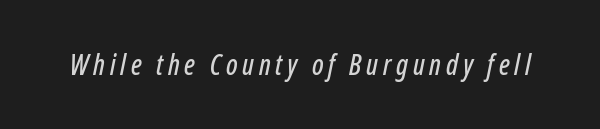
{"italic": "yes", "lean": "right", "slant_degrees": 12, "width": "condensed", "stroke_contrast": "low", "x_height": "medium", "monospaced": "no", "underline": "no", "glyph_px": 28}
